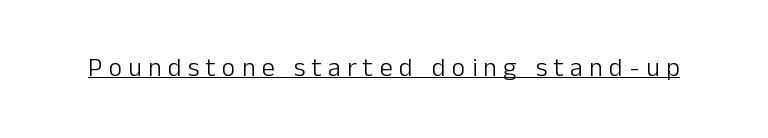
Q: Is the text bold? A: No.
Q: Is the text italic (slanted)? A: No, it is upright.
Q: Is the text underlined? A: Yes.
Q: Is the spacing between letters normal or unusually wide? A: Unusually wide.
